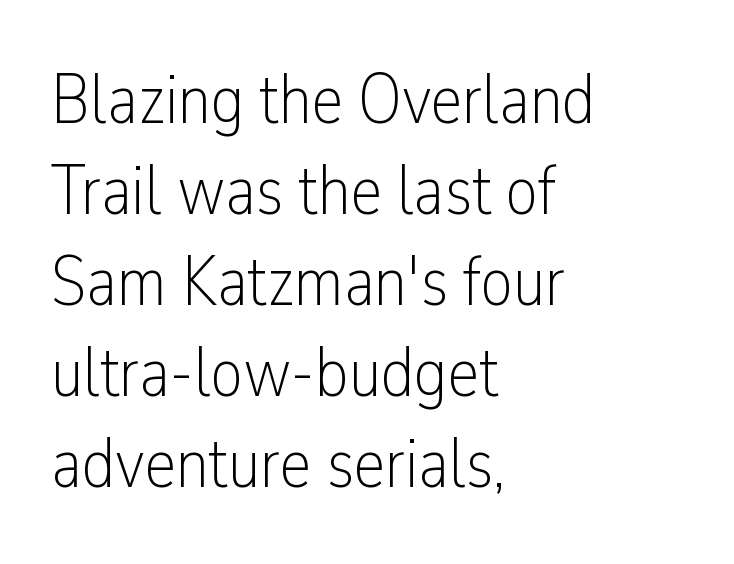
The compositor pushed each line to the left boundary. The glyphs are unaccompanied by any horizontal stroke below them. Stems and bowls with no extra thickness — not bold. Compared with typical body copy, the letter spacing here is the same. Students, observe: this is what conventionally led text looks like.
